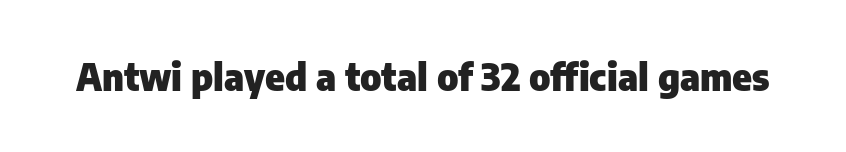
{"serif": "no", "italic": "no", "bold": "yes", "weight": "heavy", "width": "normal", "stroke_contrast": "low", "x_height": "medium", "monospaced": "no", "underline": "no", "letter_spacing": "normal", "letter_spacing_em": 0.0, "glyph_px": 37}
